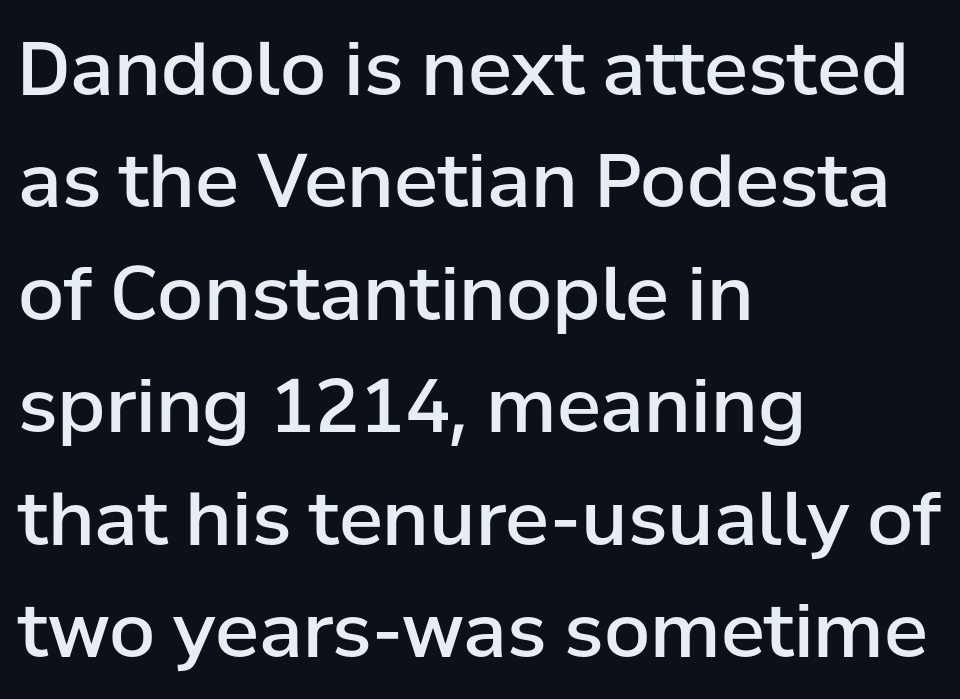
Default kerning and tracking; the words read as compact shapes. Tall strokes in this sample are plumb rather than angled. This rendering features lettering with no underline. Note the varied advance widths — an 'i' is clearly narrower than an 'm'. Font category for this specimen: sans-serif.
